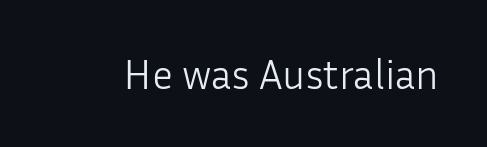
Q: Is the text bold? A: No.
Q: Is the text italic (slanted)? A: No, it is upright.
Q: Is the typeface a serif or a sans-serif typeface? A: Sans-serif.
Q: Is the text underlined? A: No.
Q: Is the spacing between letters normal or unusually wide? A: Normal.
Q: Width (condensed, normal, or wide)? A: Normal.
Q: Stroke contrast? A: Low.
Q: x-height? A: Medium.
Q: Monospaced? A: No.
